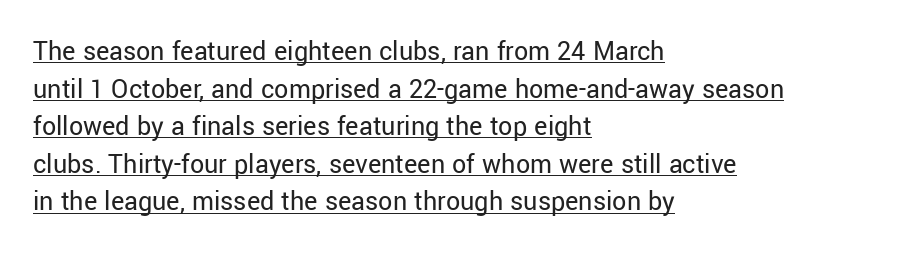
The passage shown is underscored from start to finish. The letters stand upright; this is a roman face. Looks like regular typesetting: each glyph gets only the width it needs. Caption: face not bold, strokes unweighted. These lines stack with their left ends in a neat column. Notice how descenders clear the ascenders below comfortably — that's standard leading.
